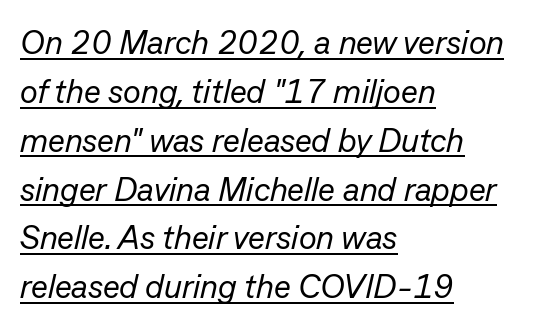
Q: Is the text bold? A: No.
Q: Is the text italic (slanted)? A: Yes, it leans right by about 13 degrees.
Q: Is the text underlined? A: Yes.
Q: How is the paragraph aligned? A: Left-aligned.
Q: Is the spacing between letters normal or unusually wide? A: Normal.
Q: Is the spacing between lines tight, normal or loose? A: Normal.
Q: Width (condensed, normal, or wide)? A: Normal.
Q: Stroke contrast? A: Low.
Q: x-height? A: Medium.
Q: Monospaced? A: No.
